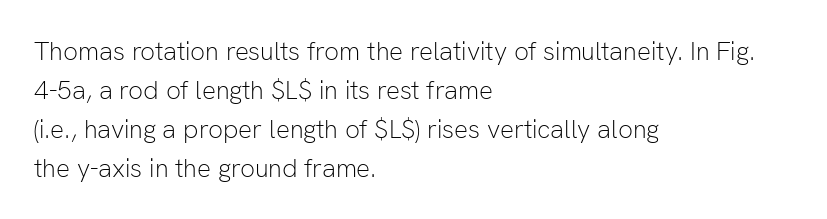
Q: Is the text bold? A: No.
Q: Is the text italic (slanted)? A: No, it is upright.
Q: Is the text underlined? A: No.
Q: How is the paragraph aligned? A: Left-aligned.
Q: Is the spacing between letters normal or unusually wide? A: Normal.
Q: Is the spacing between lines tight, normal or loose? A: Normal.
